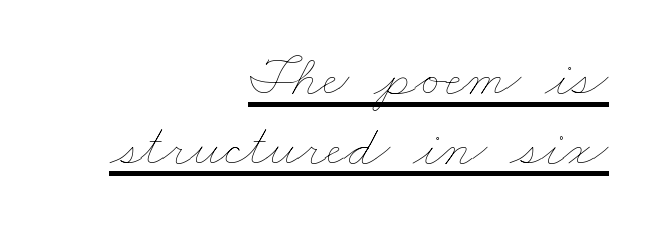
Weight: not bold — regular or lighter. Glance below the letters and you will spot a drawn line. Characters follow at the spacing the type designer built in. Caption: multi-line text, flush right, ragged left. A typesetter would call this proportional, since set widths differ per character.
